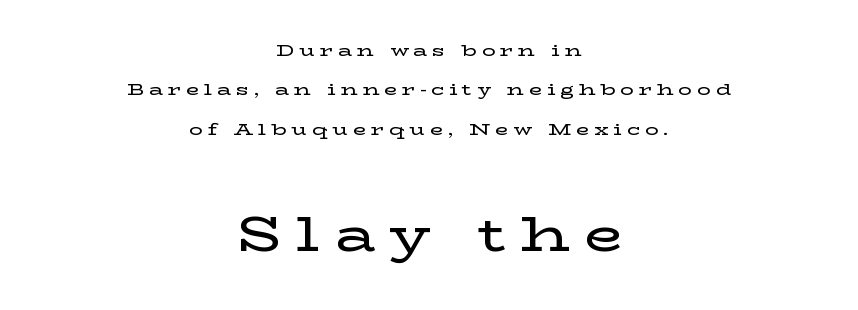
The space beneath each line is pristine and unruled. Looks like regular typesetting: each glyph gets only the width it needs. Summary of vertical rhythm: relaxed, with wide interline spacing. The face used here appears at its bigger size in the lower chunk. To sum up the face: it has serifs.
